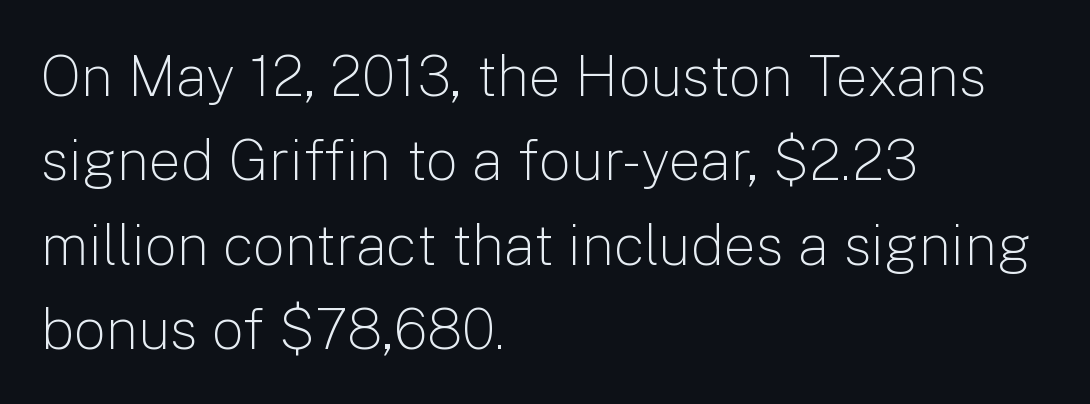
{"serif": "no", "italic": "no", "bold": "no", "weight": "light", "width": "normal", "stroke_contrast": "low", "x_height": "medium", "monospaced": "no", "underline": "no", "align": "left", "line_spacing": "normal", "line_spacing_ratio": 1.48, "letter_spacing": "normal", "letter_spacing_em": 0.0, "glyph_px": 57}
